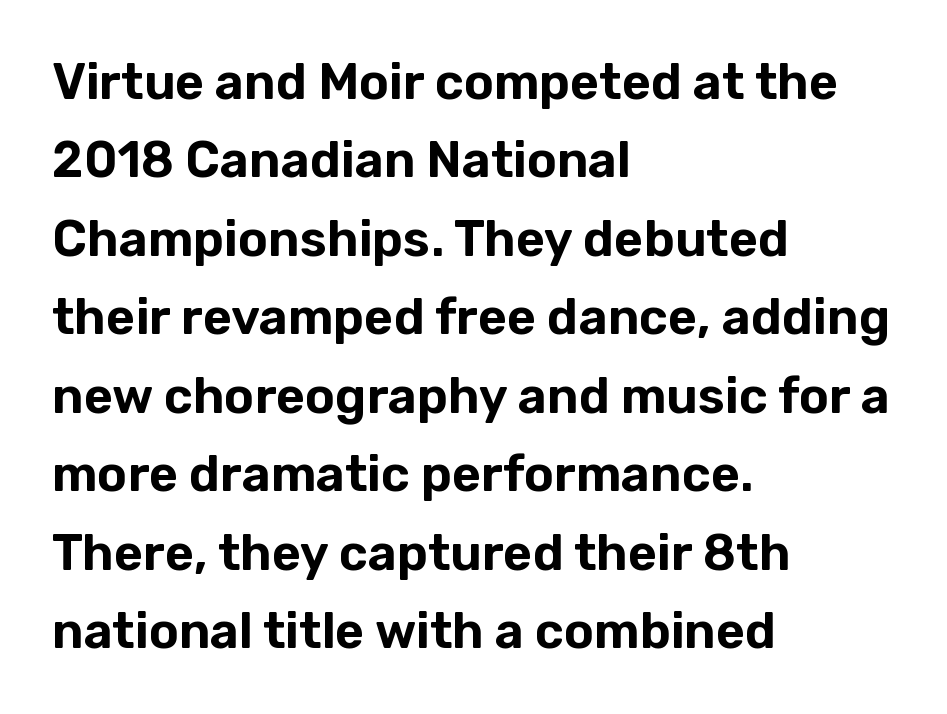
Posture: straight, roman, zero tilt. Note the varied advance widths — an 'i' is clearly narrower than an 'm'. Quick note: interline space is typical. The passage shown is not underscored anywhere. A student would call this left alignment; a typographer would say flush left, rag right.
